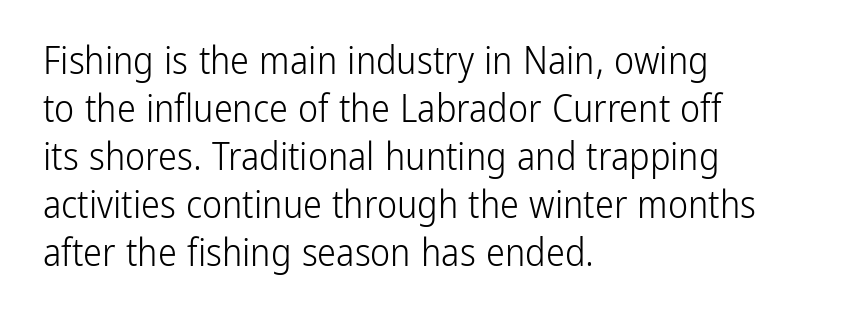
{"serif": "no", "italic": "no", "bold": "no", "weight": "light", "width": "condensed", "stroke_contrast": "low", "x_height": "medium", "monospaced": "no", "underline": "no", "align": "left", "line_spacing": "normal", "line_spacing_ratio": 1.26, "letter_spacing": "normal", "letter_spacing_em": 0.0, "glyph_px": 38}
